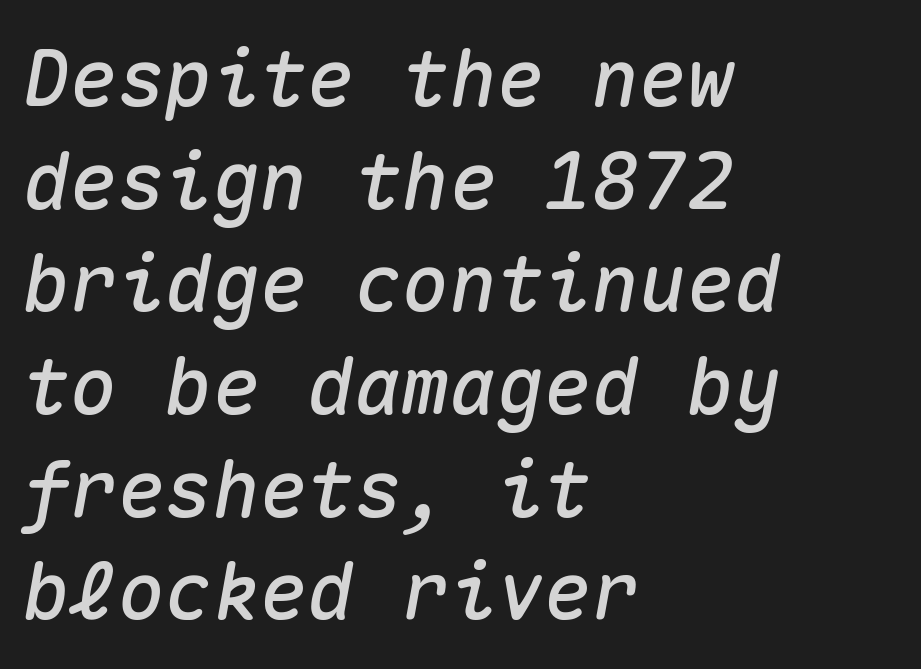
Q: Is the text italic (slanted)? A: Yes, it leans right by about 10 degrees.
Q: Is the text underlined? A: No.
Q: How is the paragraph aligned? A: Left-aligned.
Q: Is the spacing between letters normal or unusually wide? A: Normal.
Q: Is the spacing between lines tight, normal or loose? A: Normal.
Q: Width (condensed, normal, or wide)? A: Normal.
Q: Stroke contrast? A: Medium.
Q: x-height? A: Medium.
Q: Monospaced? A: Yes.
